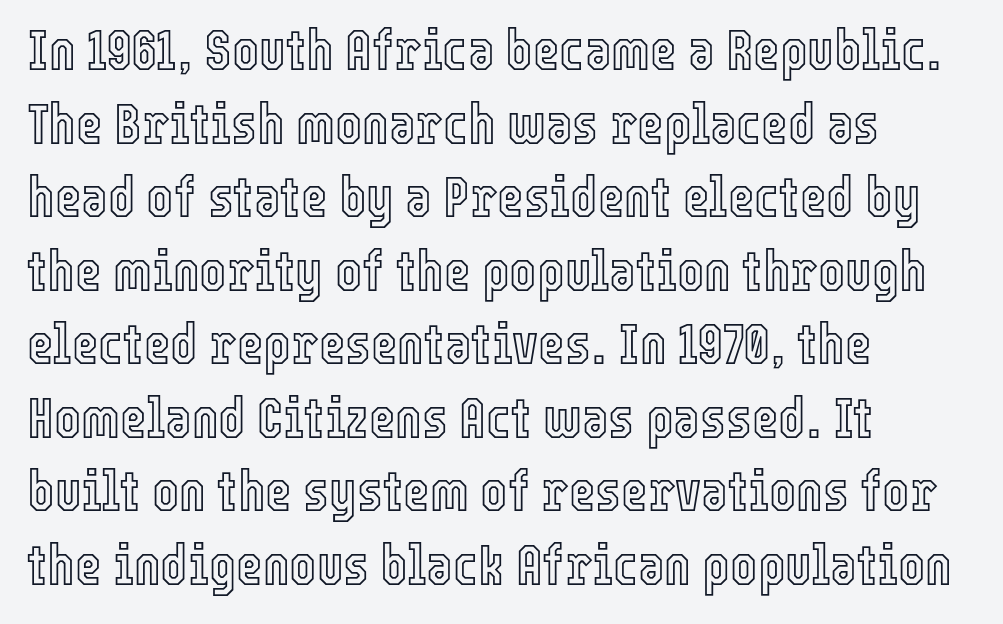
Q: Is the text italic (slanted)? A: No, it is upright.
Q: Is the text underlined? A: No.
Q: How is the paragraph aligned? A: Left-aligned.
Q: Is the spacing between letters normal or unusually wide? A: Normal.
Q: Is the spacing between lines tight, normal or loose? A: Normal.
Q: Width (condensed, normal, or wide)? A: Condensed.
Q: x-height? A: Medium.
Q: Monospaced? A: No.
